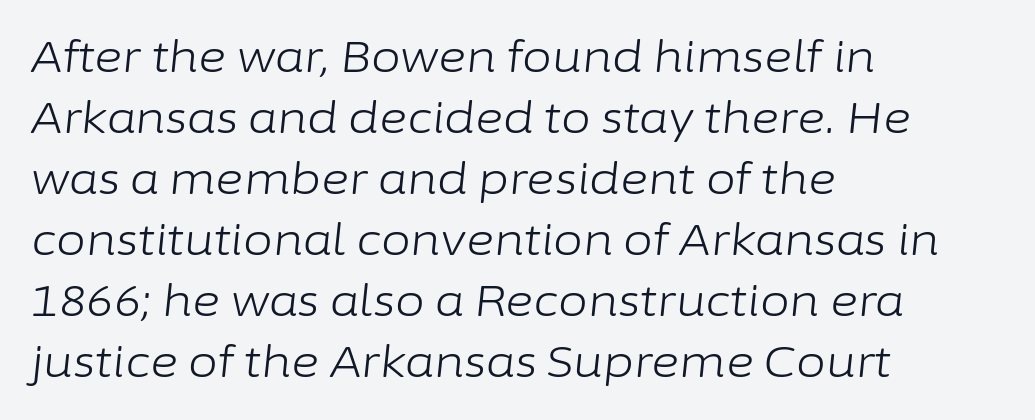
{"italic": "yes", "lean": "right", "slant_degrees": 6, "bold": "no", "weight": "light", "width": "normal", "stroke_contrast": "low", "x_height": "medium", "monospaced": "no", "underline": "no", "align": "left", "line_spacing": "normal", "line_spacing_ratio": 1.42, "letter_spacing": "normal", "letter_spacing_em": 0.0, "glyph_px": 43}
